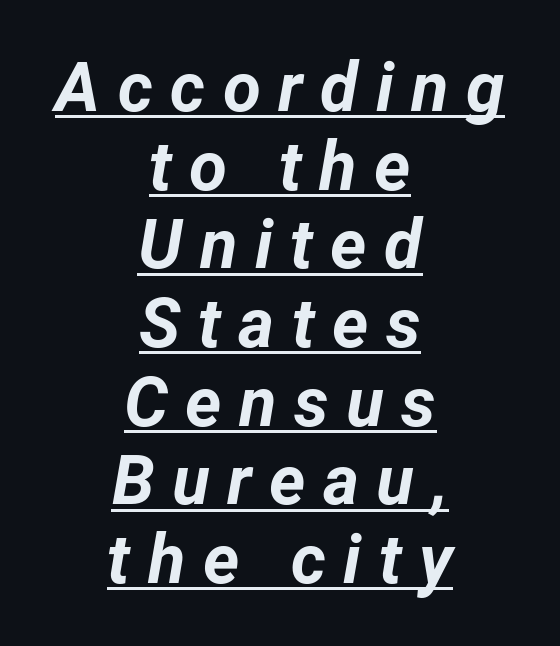
Q: Is the text bold? A: Yes.
Q: Is the text italic (slanted)? A: Yes, it leans right by about 12 degrees.
Q: Is the text underlined? A: Yes.
Q: How is the paragraph aligned? A: Centered.
Q: Is the spacing between letters normal or unusually wide? A: Unusually wide.
Q: Is the spacing between lines tight, normal or loose? A: Tight.
Q: Width (condensed, normal, or wide)? A: Normal.
Q: Stroke contrast? A: Low.
Q: x-height? A: Medium.
Q: Monospaced? A: No.
